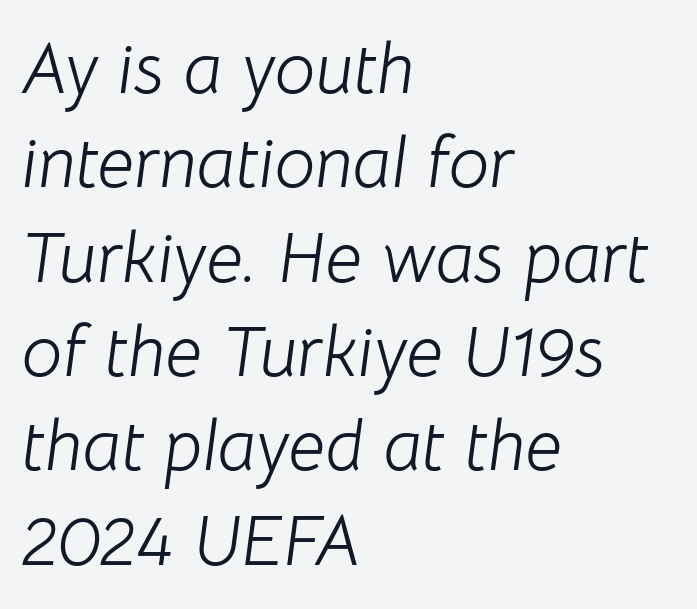
{"italic": "yes", "lean": "right", "slant_degrees": 8, "bold": "no", "weight": "light", "width": "normal", "stroke_contrast": "low", "x_height": "medium", "monospaced": "no", "underline": "no", "align": "left", "line_spacing": "normal", "line_spacing_ratio": 1.31, "letter_spacing": "normal", "letter_spacing_em": 0.0, "glyph_px": 72}
